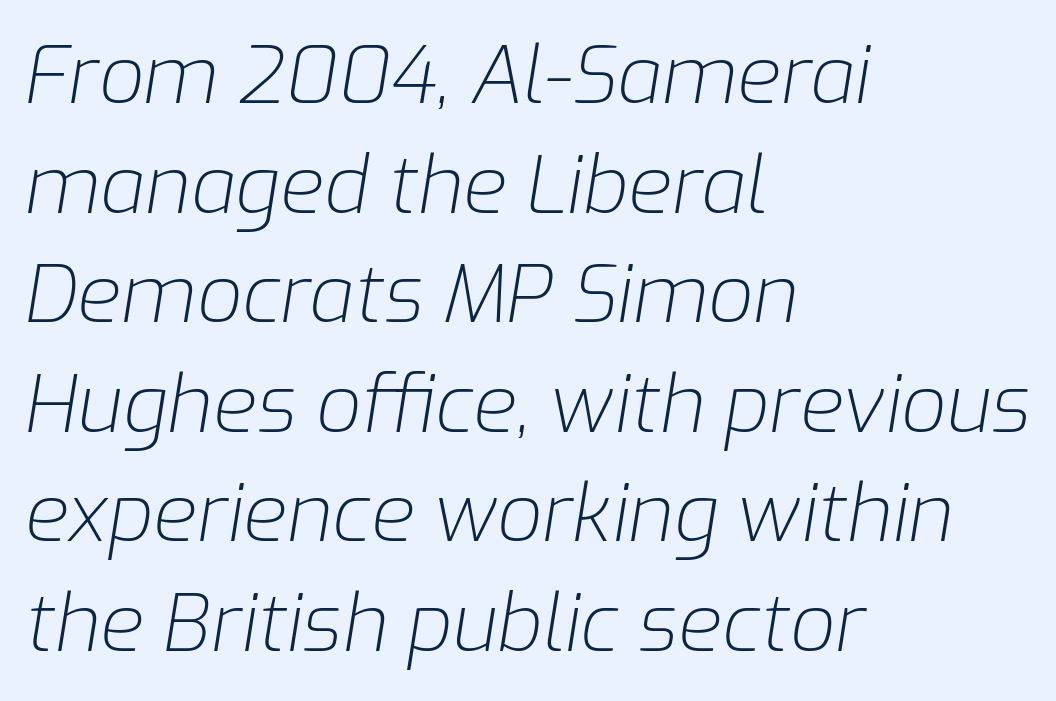
{"italic": "yes", "lean": "right", "slant_degrees": 9, "bold": "no", "weight": "light", "width": "normal", "stroke_contrast": "low", "x_height": "medium", "monospaced": "no", "underline": "no", "align": "left", "line_spacing": "normal", "line_spacing_ratio": 1.37, "letter_spacing": "normal", "letter_spacing_em": 0.0, "glyph_px": 80}
